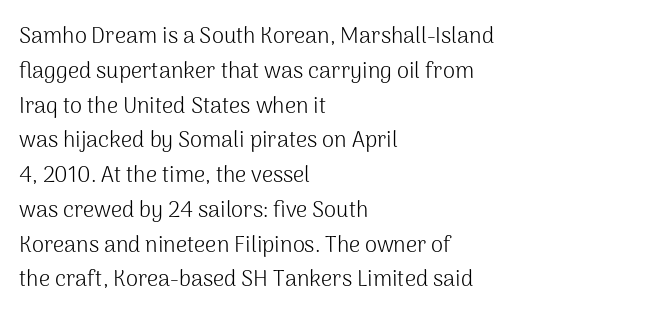
All the whitespace from short lines collects on the right. No extra tracking has been applied to these lines. Characters remain perfectly vertical along every line. The space beneath each line is pristine and unruled. Vertical stems look standard width or narrower in stroke.
